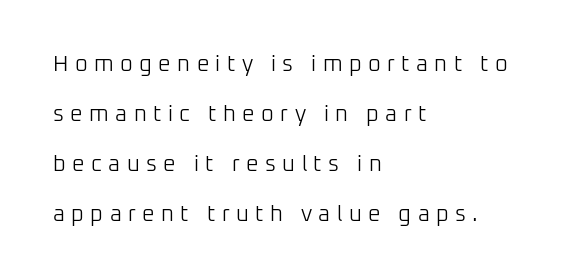
Type without underlining. Successive baselines arrive slowly, with a big drop between each. This is roman type, the default non-slanted kind. Ink coverage per letter is moderate at most. Teacher's note: observe the even left margin — that is flush-left alignment. Loose tracking; the words dissolve into strings of separated letters.
